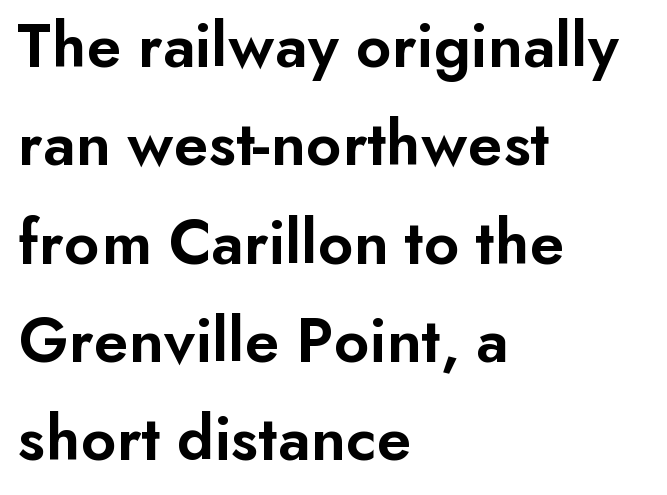
The image shows 66 px semibold sans-serif type, upright; set left-aligned, normal line spacing (1.49x), normal letter spacing, not underlined; low stroke contrast and a small x-height.
